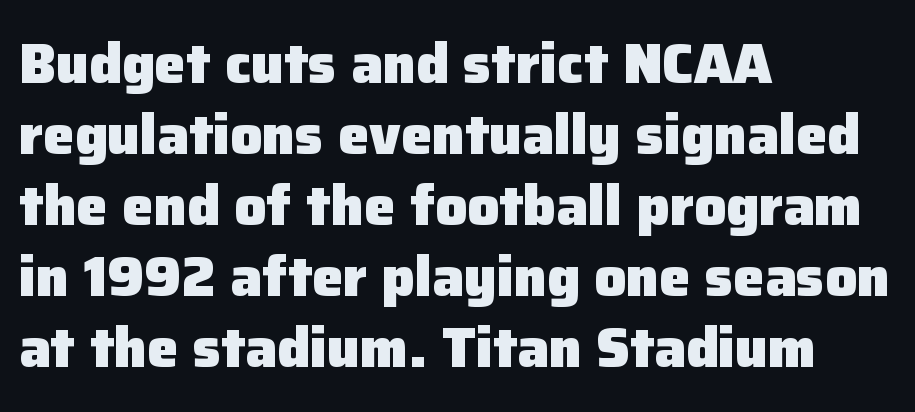
These lines stack with their left ends in a neat column. Unmarked baselines from the first word to the last. This sample uses a sans-serif face. These words are printed bold, with thick strokes throughout. Nothing unusual about the tracking: characters are spaced as the font intends.
